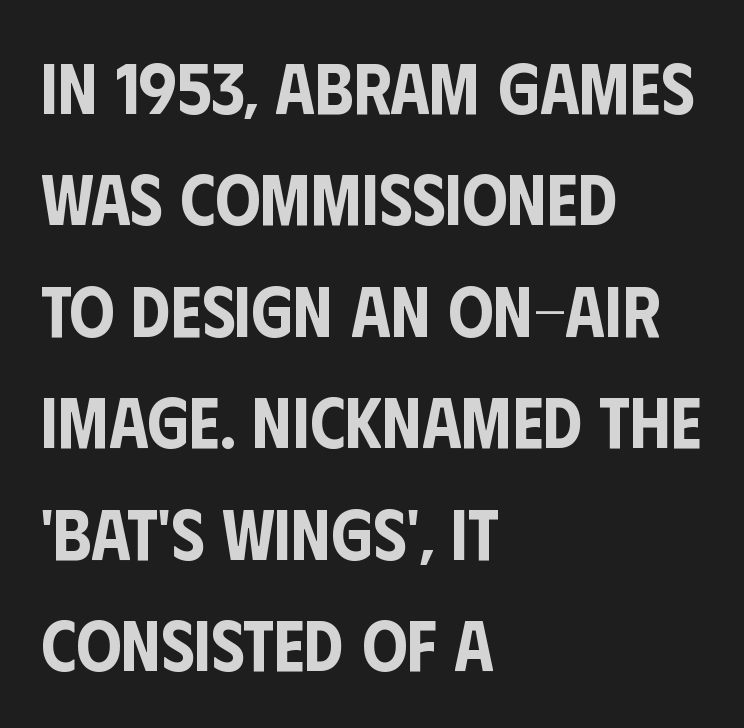
Q: Is the text italic (slanted)? A: No, it is upright.
Q: Is the typeface a serif or a sans-serif typeface? A: Sans-serif.
Q: Is the text underlined? A: No.
Q: How is the paragraph aligned? A: Left-aligned.
Q: Is the spacing between letters normal or unusually wide? A: Normal.
Q: Is the spacing between lines tight, normal or loose? A: Normal.
Q: Width (condensed, normal, or wide)? A: Condensed.
Q: Stroke contrast? A: Low.
Q: x-height? A: Large.
Q: Monospaced? A: No.
